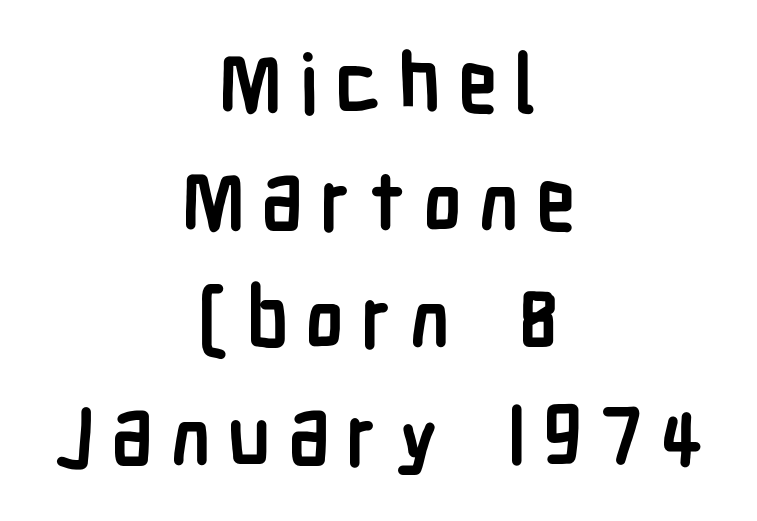
The image shows 80 px semibold, condensed sans-serif type, upright; set centered, normal line spacing (1.47x), unusually wide letter spacing (+0.21 em), not underlined; low stroke contrast and a medium x-height.
